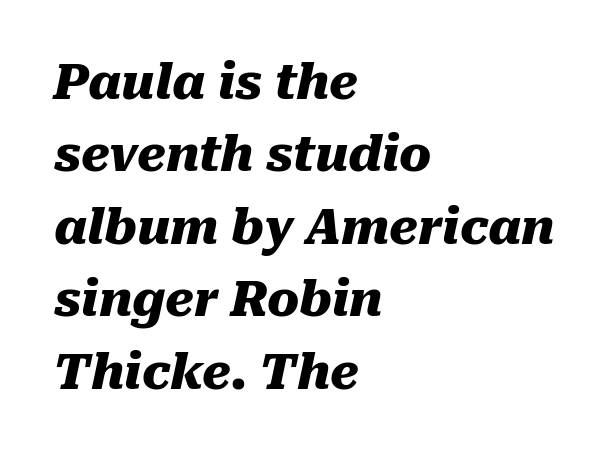
Students, this is bold: see how much ink each stroke carries. The letters advance in unequal steps, a hallmark of proportional type. The specimen omits any rule beneath the text block's lines. Every row of glyphs begins at an identical x-position on the left. The horizontal fit of the characters is conventional and even.
